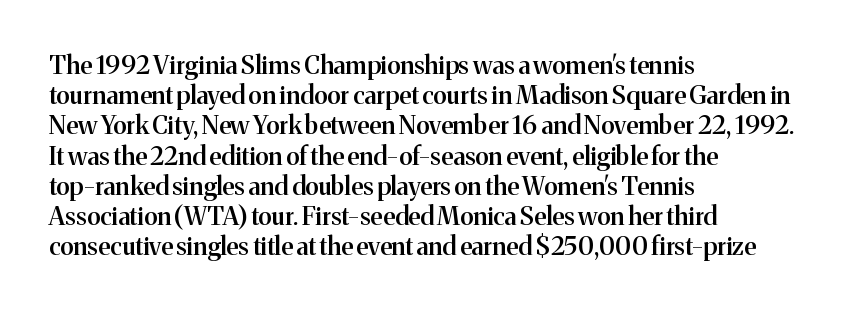
The image shows 25 px text type, upright; set left-aligned, line spacing 1.21x, normal letter spacing, not underlined.
